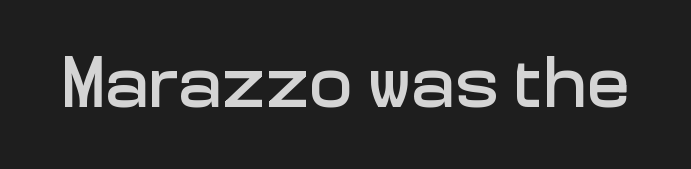
The image shows 73 px sans-serif type, upright; set normal letter spacing, not underlined; low stroke contrast and a medium x-height.
